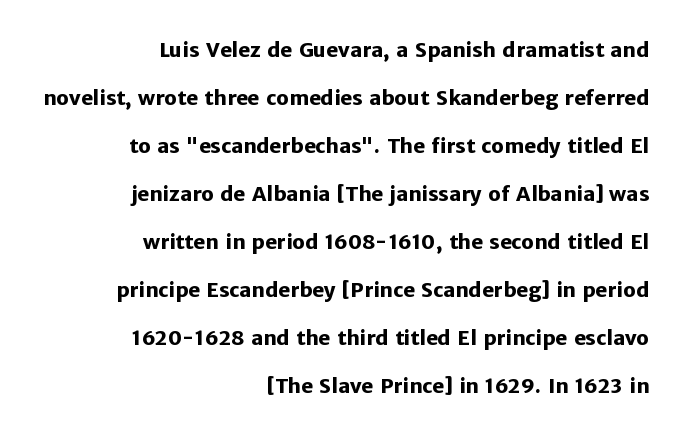
Successive baselines arrive slowly, with a big drop between each. Is the type bold? Yes — the strokes are clearly thick and heavy. Nobody touched the tracking dial on this one. These lines are set flush right with a ragged left edge.
